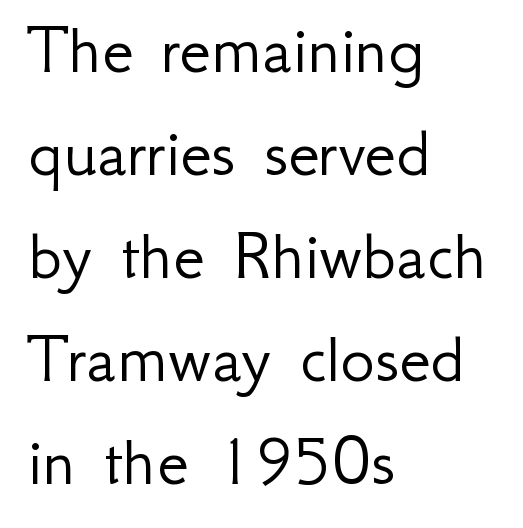
{"serif": "no", "italic": "no", "bold": "no", "weight": "light", "width": "normal", "stroke_contrast": "low", "x_height": "small", "monospaced": "no", "underline": "no", "align": "left", "line_spacing": "normal", "line_spacing_ratio": 1.43, "letter_spacing": "normal", "letter_spacing_em": 0.0, "glyph_px": 72}
